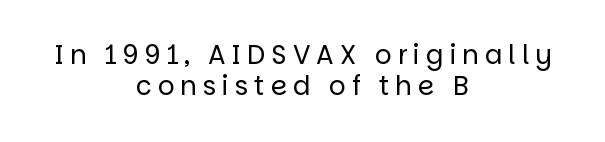
The string is rendered with underlining switched off. Italic: no, the glyphs are upright roman. Think standard paragraph weight, or any step lighter than that. Display-style spreading of the glyphs; the letterfit is very open.
